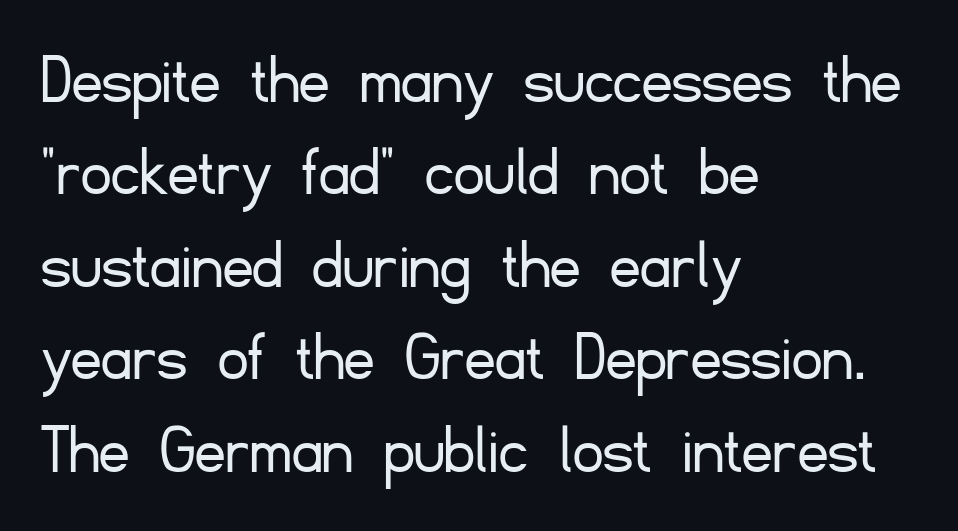
The image shows 74 px light sans-serif type, upright; set left-aligned, normal line spacing (1.25x), normal letter spacing, not underlined; low stroke contrast and a small x-height.
